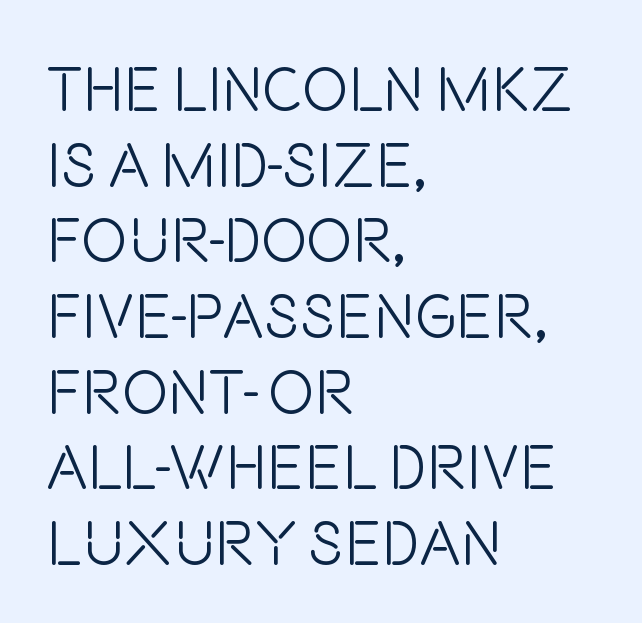
Q: Is the text bold? A: No.
Q: Is the text italic (slanted)? A: No, it is upright.
Q: Is the typeface a serif or a sans-serif typeface? A: Sans-serif.
Q: Is the text underlined? A: No.
Q: How is the paragraph aligned? A: Left-aligned.
Q: Is the spacing between letters normal or unusually wide? A: Normal.
Q: Width (condensed, normal, or wide)? A: Condensed.
Q: Stroke contrast? A: Low.
Q: x-height? A: Large.
Q: Monospaced? A: No.
